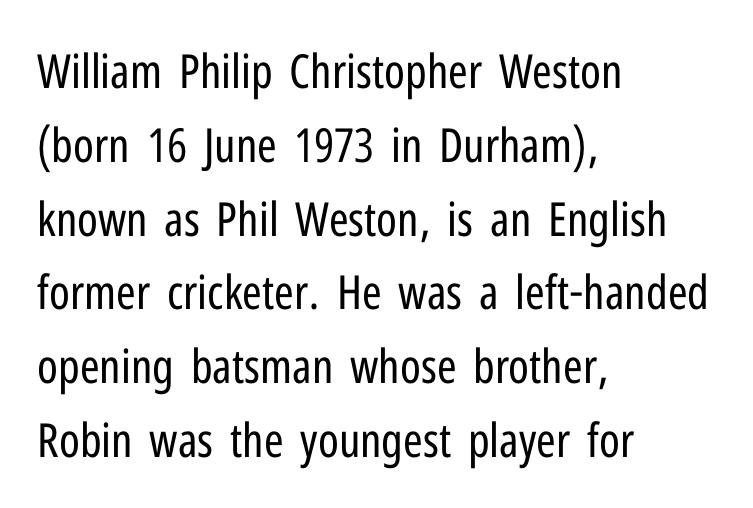
{"serif": "no", "italic": "no", "bold": "no", "weight": "regular", "width": "condensed", "stroke_contrast": "low", "x_height": "medium", "monospaced": "no", "underline": "no", "align": "left", "line_spacing": "normal", "line_spacing_ratio": 1.57, "letter_spacing": "normal", "letter_spacing_em": 0.0, "glyph_px": 47}
